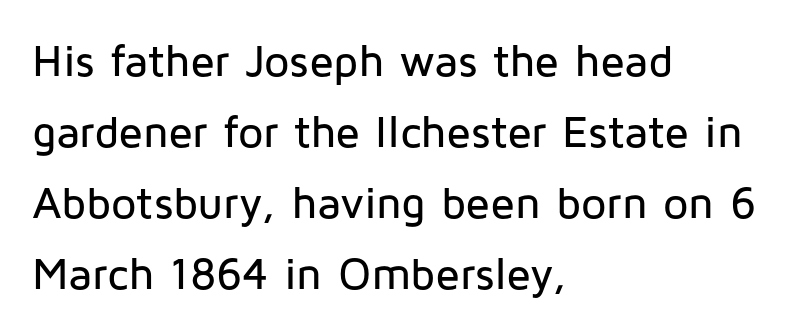
Q: Is the text italic (slanted)? A: No, it is upright.
Q: Is the typeface a serif or a sans-serif typeface? A: Sans-serif.
Q: Is the text underlined? A: No.
Q: How is the paragraph aligned? A: Left-aligned.
Q: Is the spacing between letters normal or unusually wide? A: Normal.
Q: Is the spacing between lines tight, normal or loose? A: Normal.
Q: Width (condensed, normal, or wide)? A: Normal.
Q: Stroke contrast? A: Low.
Q: x-height? A: Medium.
Q: Monospaced? A: No.
